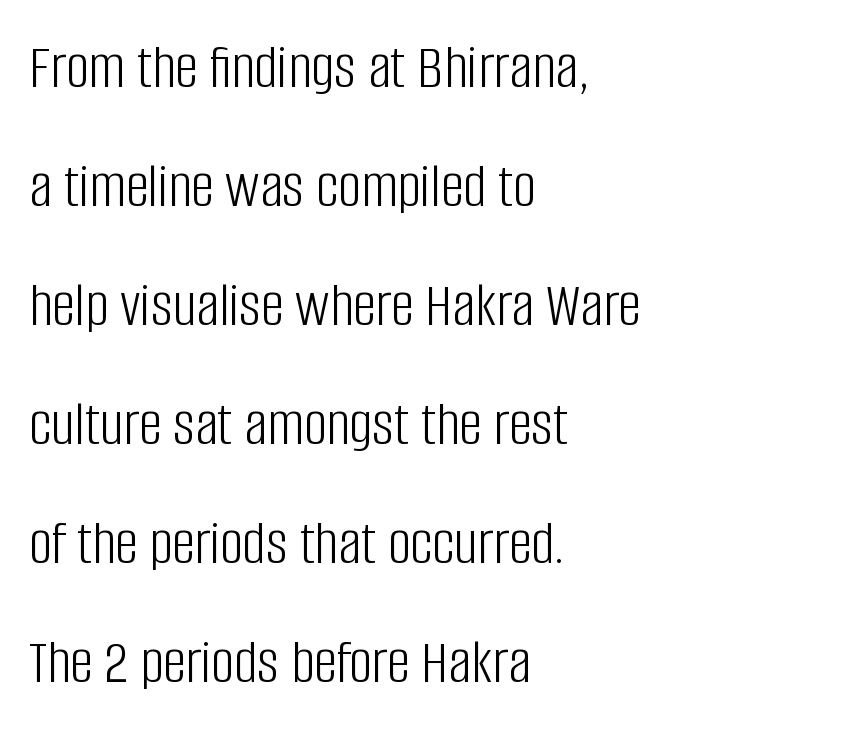
The typesetter chose a ragged-right arrangement here. Decoration check: the copy has no underline. The weight would be labelled regular, book, light, or lighter still. Do the characters align in a grid? No, the font is proportional. This sample uses an upright cut, with every glyph sitting square on the baseline. A typesetter would call this zero additional tracking.
